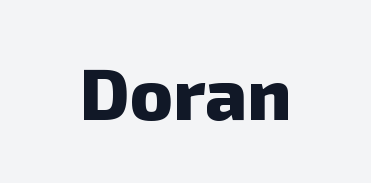
The image shows 72 px heavy sans-serif type; set normal letter spacing, not underlined; low stroke contrast and a medium x-height.
